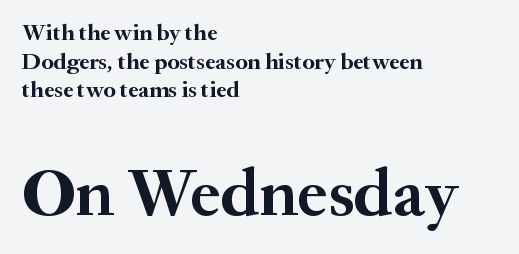
This is roman type, the default non-slanted kind. Here the second block reads like a headline and the first like body copy. The typesetter chose a ragged-right arrangement here. The typeface chosen for these lines features serifs. Inter-character spacing is left at the font's built-in metrics.
